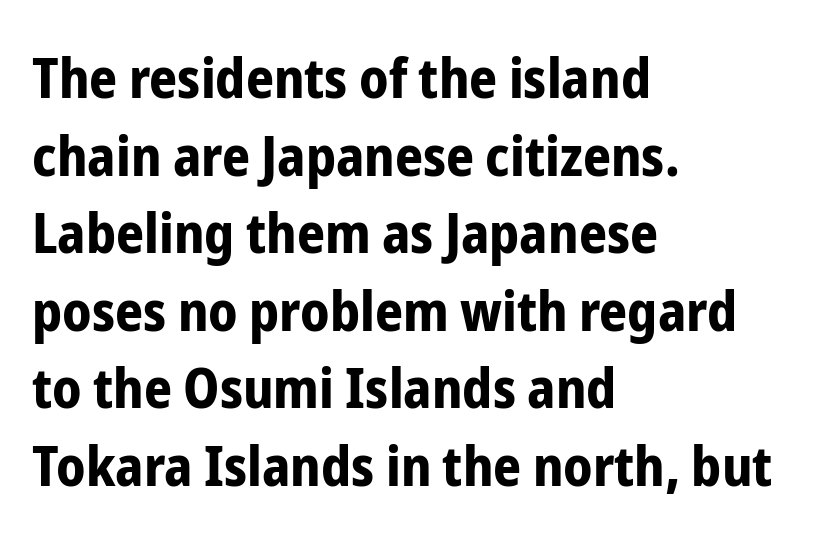
The image shows 55 px bold, condensed sans-serif type, upright; set left-aligned, normal line spacing (1.41x), normal letter spacing, not underlined; low stroke contrast and a medium x-height.
